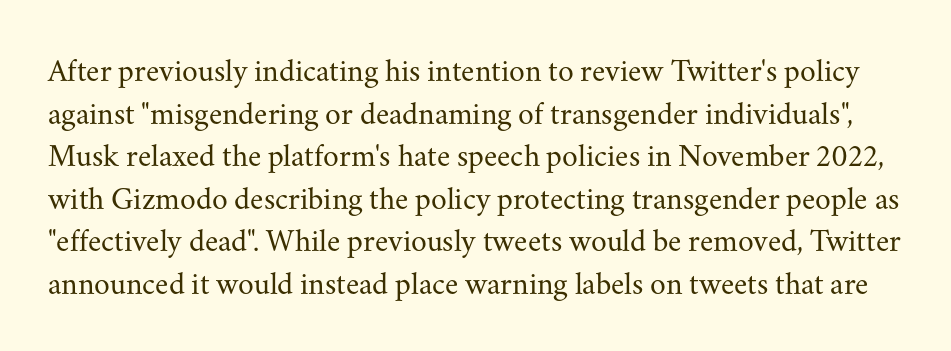
{"serif": "yes", "italic": "no", "bold": "no", "weight": "regular", "width": "normal", "stroke_contrast": "medium", "x_height": "small", "monospaced": "no", "underline": "no", "line_spacing": "normal", "line_spacing_ratio": 1.33, "letter_spacing": "normal", "letter_spacing_em": 0.0, "glyph_px": 32}
